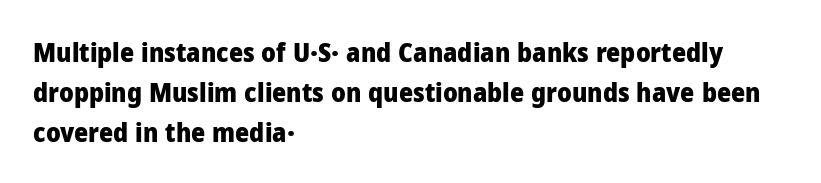
Q: Is the text bold? A: Yes.
Q: Is the text italic (slanted)? A: No, it is upright.
Q: Is the text underlined? A: No.
Q: How is the paragraph aligned? A: Left-aligned.
Q: Is the spacing between letters normal or unusually wide? A: Normal.
Q: Is the spacing between lines tight, normal or loose? A: Normal.
